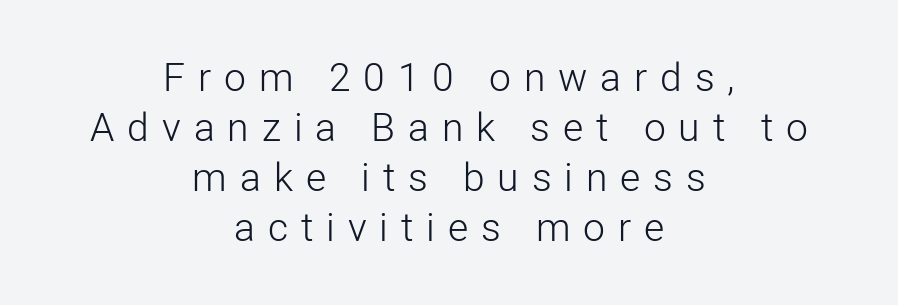
Summary of vertical rhythm: regular, with standard interline spacing. Letters have the restrained weight of plain body copy at most. The text block is weighted toward neither margin, spreading evenly from the middle. Does the lettering tilt? It doesn't — this is upright. Note the varied advance widths — an 'i' is clearly narrower than an 'm'. What stands out about the letter spacing? Its width — letters are far apart.
